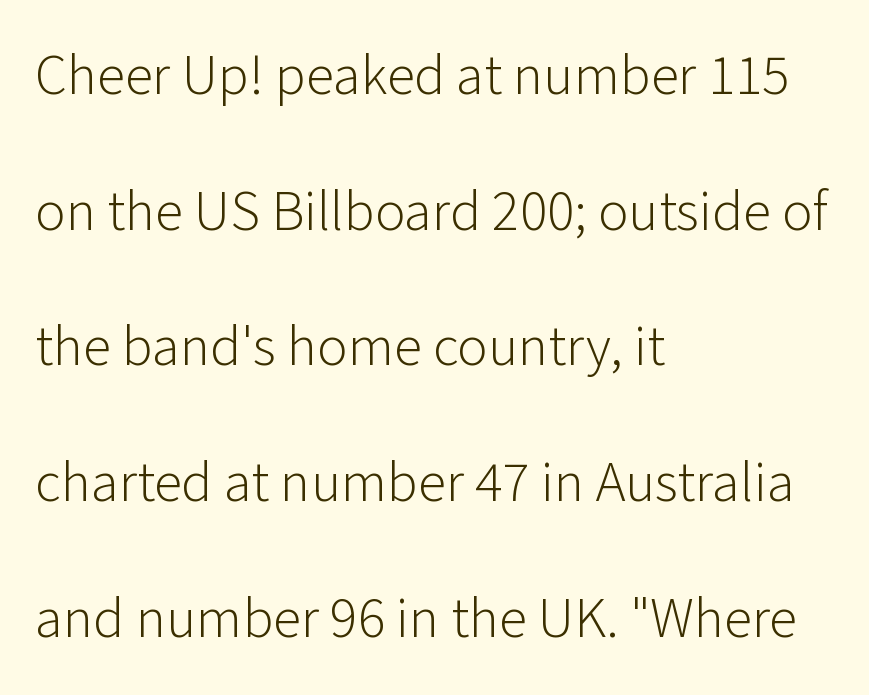
Q: Is the text bold? A: No.
Q: Is the text italic (slanted)? A: No, it is upright.
Q: Is the typeface a serif or a sans-serif typeface? A: Sans-serif.
Q: Is the text underlined? A: No.
Q: How is the paragraph aligned? A: Left-aligned.
Q: Is the spacing between letters normal or unusually wide? A: Normal.
Q: Is the spacing between lines tight, normal or loose? A: Loose.
Q: Width (condensed, normal, or wide)? A: Normal.
Q: Stroke contrast? A: Low.
Q: x-height? A: Medium.
Q: Monospaced? A: No.
